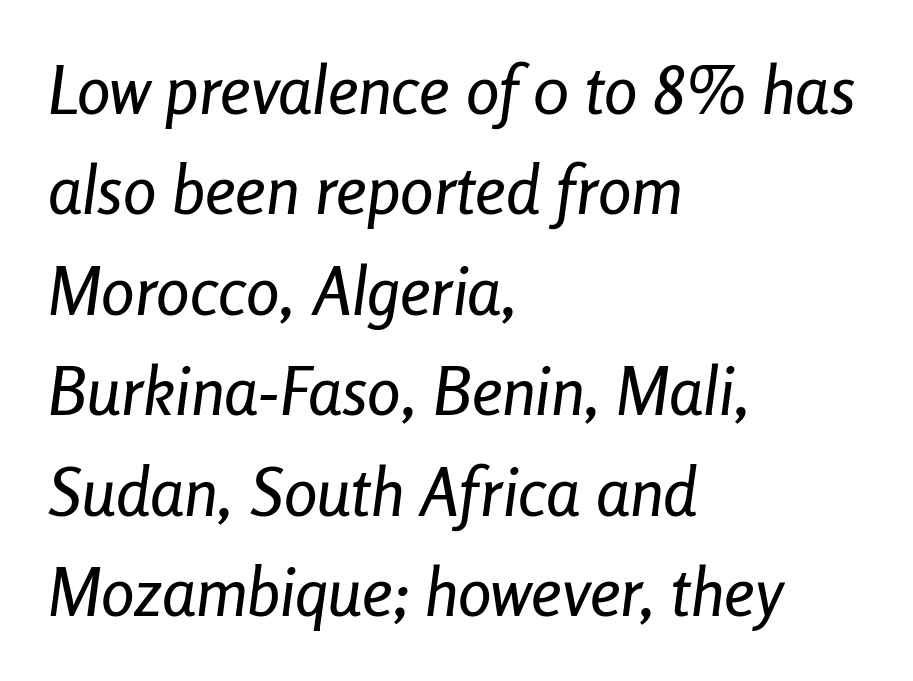
The image shows 67 px condensed type, italic (leaning right); set left-aligned, normal line spacing (1.5x), normal letter spacing, not underlined; low stroke contrast and a medium x-height.
